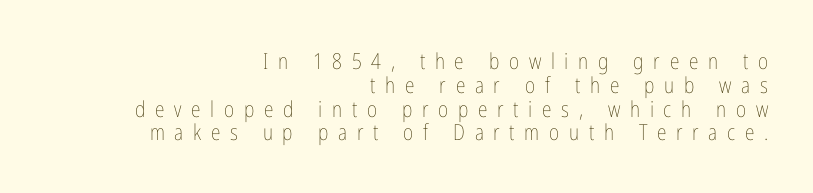
The image shows 22 px text type, upright; set right-aligned, tight line spacing (1.08x), unusually wide letter spacing (+0.44 em), not underlined.
